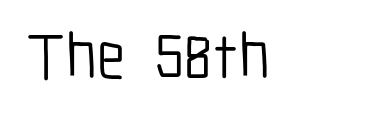
Q: Is the text bold? A: No.
Q: Is the text italic (slanted)? A: No, it is upright.
Q: Is the typeface a serif or a sans-serif typeface? A: Sans-serif.
Q: Is the text underlined? A: No.
Q: Is the spacing between letters normal or unusually wide? A: Normal.
Q: Width (condensed, normal, or wide)? A: Condensed.
Q: Stroke contrast? A: Low.
Q: x-height? A: Medium.
Q: Monospaced? A: No.
